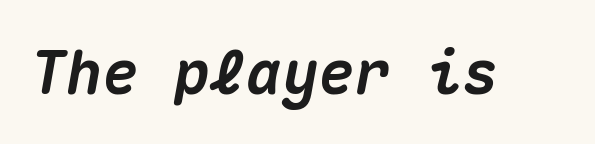
Q: Is the text bold? A: Yes.
Q: Is the text italic (slanted)? A: Yes, it leans right by about 10 degrees.
Q: Is the text underlined? A: No.
Q: Is the spacing between letters normal or unusually wide? A: Normal.
Q: Width (condensed, normal, or wide)? A: Normal.
Q: Stroke contrast? A: Medium.
Q: x-height? A: Medium.
Q: Monospaced? A: Yes.
